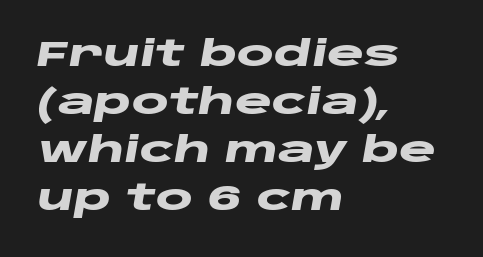
Q: Is the text bold? A: Yes.
Q: Is the text italic (slanted)? A: Yes, it leans right by about 10 degrees.
Q: Is the text underlined? A: No.
Q: How is the paragraph aligned? A: Left-aligned.
Q: Is the spacing between letters normal or unusually wide? A: Normal.
Q: Is the spacing between lines tight, normal or loose? A: Normal.
Q: Width (condensed, normal, or wide)? A: Wide.
Q: Stroke contrast? A: Low.
Q: x-height? A: Large.
Q: Monospaced? A: No.
